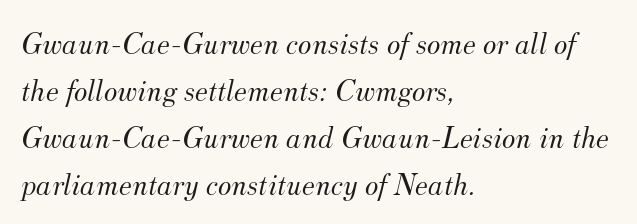
Q: Is the text bold? A: No.
Q: Is the text italic (slanted)? A: Yes, it leans right by about 12 degrees.
Q: Is the typeface a serif or a sans-serif typeface? A: Serif.
Q: Is the text underlined? A: No.
Q: How is the paragraph aligned? A: Left-aligned.
Q: Is the spacing between letters normal or unusually wide? A: Normal.
Q: Is the spacing between lines tight, normal or loose? A: Normal.
Q: Width (condensed, normal, or wide)? A: Normal.
Q: Stroke contrast? A: Medium.
Q: x-height? A: Small.
Q: Monospaced? A: No.
